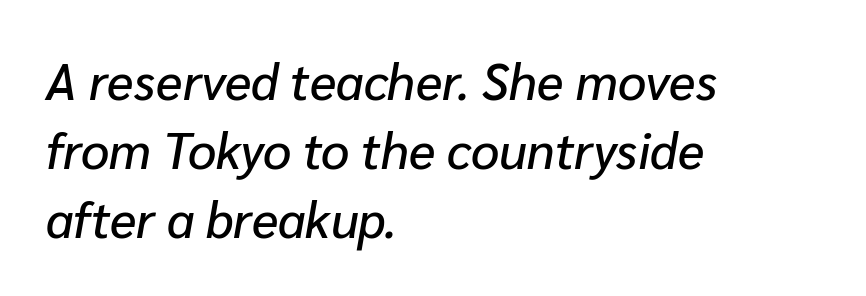
Any mark beneath the type? The region is blank. Words appear dense and cohesive because spacing is normal. The letters advance in unequal steps, a hallmark of proportional type. Regular leading. A classic flush-left, rag-right setting is used for this passage.
